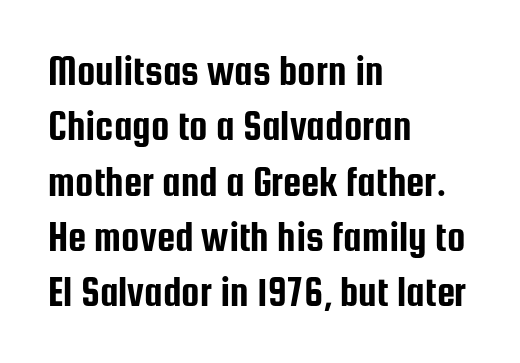
The image shows 41 px condensed sans-serif type, upright; set left-aligned, normal line spacing (1.35x), normal letter spacing, not underlined; low stroke contrast and a medium x-height.
